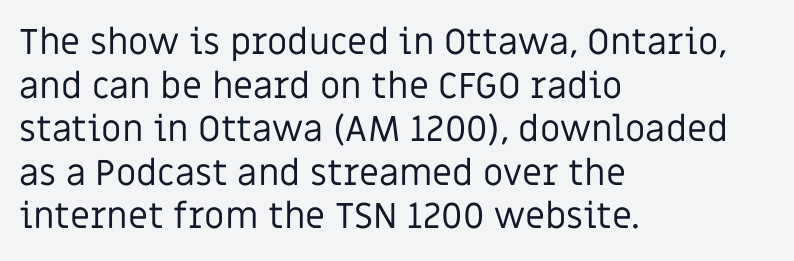
{"serif": "no", "italic": "no", "bold": "no", "weight": "regular", "width": "normal", "stroke_contrast": "low", "x_height": "large", "monospaced": "no", "underline": "no", "align": "left", "line_spacing_ratio": 1.21, "letter_spacing": "normal", "letter_spacing_em": 0.0, "glyph_px": 36}
